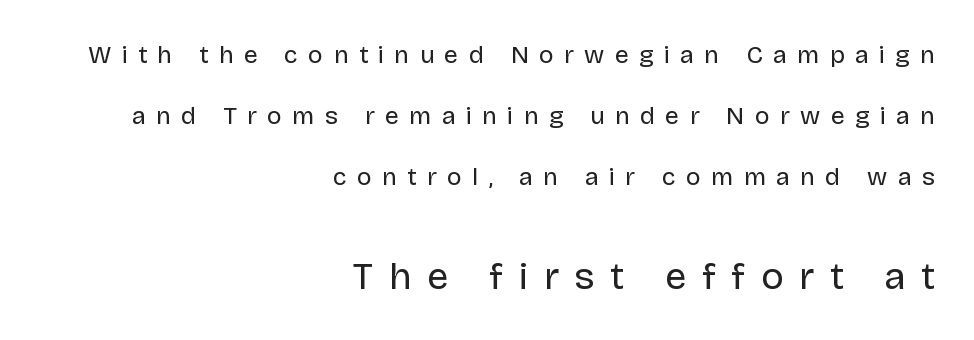
The letterforms stand isolated, each surrounded by extra space. Which chunk is bigger? The second one — the bottom block dwarfs the top. The passage shown is typed in a proportional face where columns would drift. You can tell it's not italic because the verticals are truly vertical. The font is comparable to plain body text, perhaps lighter.
